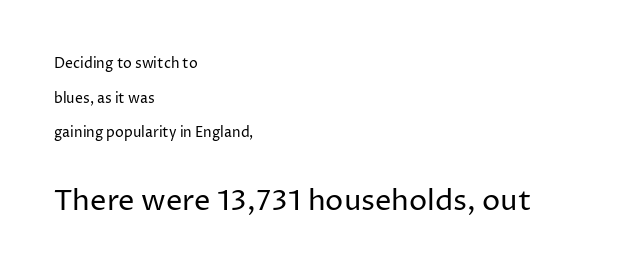
Q: Is the text bold? A: No.
Q: Is the text italic (slanted)? A: No, it is upright.
Q: Is the typeface a serif or a sans-serif typeface? A: Sans-serif.
Q: Is the text underlined? A: No.
Q: How is the paragraph aligned? A: Left-aligned.
Q: Is the spacing between letters normal or unusually wide? A: Normal.
Q: Is the spacing between lines tight, normal or loose? A: Loose.
Q: Which block of text is set in a larger size, the first (top) or the second (bottom)? A: The second (bottom) one.
Q: Width (condensed, normal, or wide)? A: Normal.
Q: Stroke contrast? A: Low.
Q: x-height? A: Medium.
Q: Monospaced? A: No.
